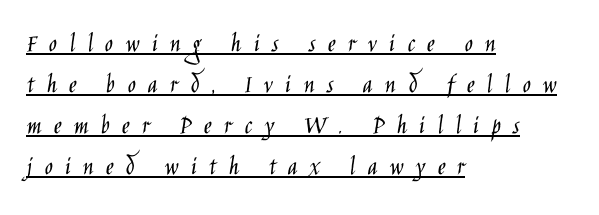
The image shows 27 px text type; set left-aligned, normal line spacing (1.52x), unusually wide letter spacing (+0.45 em), underlined.
